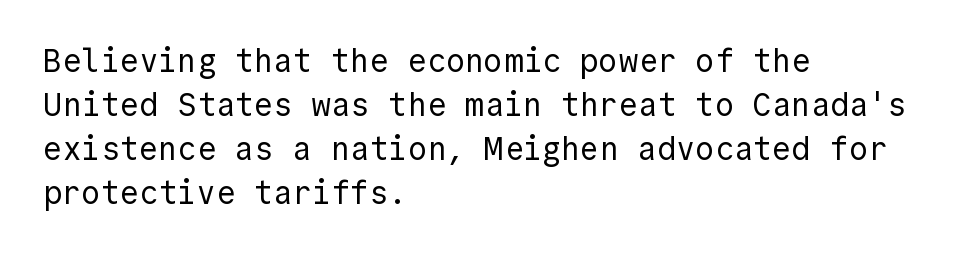
Q: Is the text bold? A: No.
Q: Is the text italic (slanted)? A: No, it is upright.
Q: Is the typeface a serif or a sans-serif typeface? A: Sans-serif.
Q: Is the text underlined? A: No.
Q: How is the paragraph aligned? A: Left-aligned.
Q: Is the spacing between letters normal or unusually wide? A: Normal.
Q: Is the spacing between lines tight, normal or loose? A: Normal.
Q: Width (condensed, normal, or wide)? A: Normal.
Q: x-height? A: Medium.
Q: Monospaced? A: Yes.
